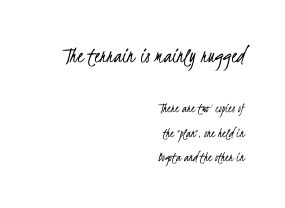
{"bold": "no", "underline": "no", "align": "right", "line_spacing_ratio": 1.74, "letter_spacing": "normal", "letter_spacing_em": 0.0, "larger_block": "first", "size_ratio": 1.64, "glyph_px": 23}
